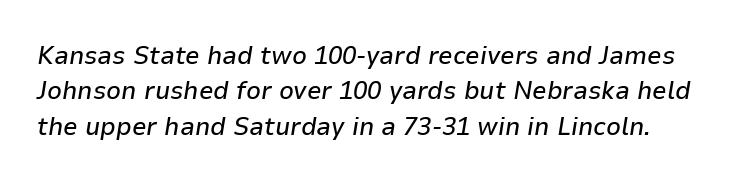
The image shows 26 px text type, italic (leaning right); set normal line spacing (1.36x), normal letter spacing, not underlined.
